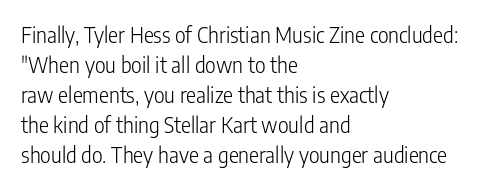
Compared with typical body copy, the letter spacing here is the same. The text block is weighted toward the left margin, trailing off unevenly rightward. The foot of each line stays bare and open. Evenly set lines give the paragraph a standard silhouette. Stroke thickness stays within the range of a standard reading face or lighter.
